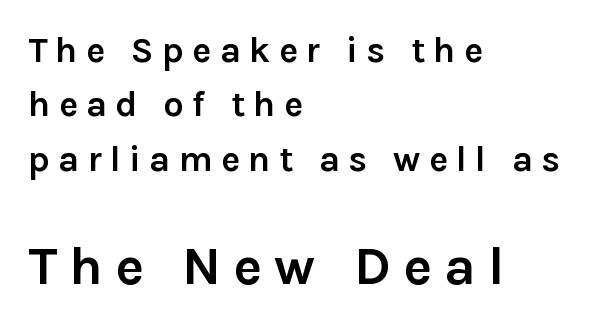
The image shows 54 px semibold sans-serif type, upright; set left-aligned, normal line spacing (1.51x), unusually wide letter spacing (+0.23 em), not underlined; the second (bottom) block is 1.5x larger; low stroke contrast and a medium x-height.
